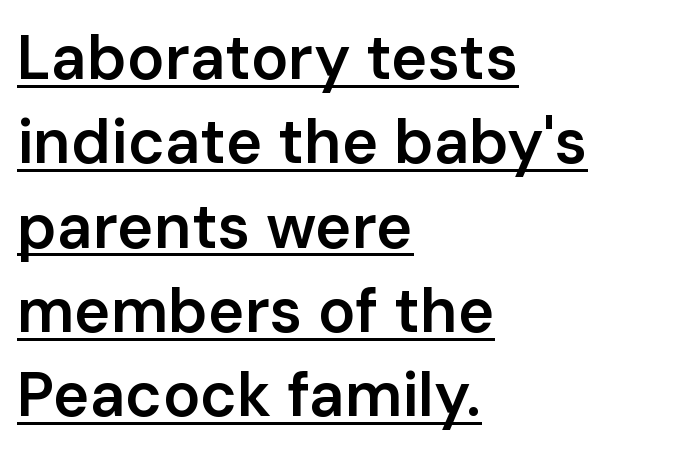
Q: Is the text bold? A: Semi-bold.
Q: Is the text italic (slanted)? A: No, it is upright.
Q: Is the typeface a serif or a sans-serif typeface? A: Sans-serif.
Q: Is the text underlined? A: Yes.
Q: How is the paragraph aligned? A: Left-aligned.
Q: Is the spacing between letters normal or unusually wide? A: Normal.
Q: Is the spacing between lines tight, normal or loose? A: Normal.
Q: Width (condensed, normal, or wide)? A: Normal.
Q: Stroke contrast? A: Low.
Q: x-height? A: Medium.
Q: Monospaced? A: No.
